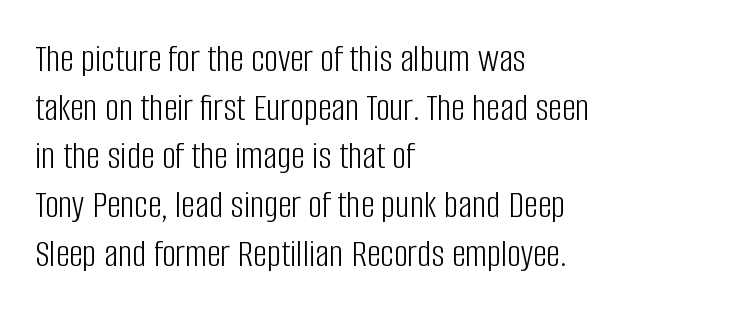
Words appear dense and cohesive because spacing is normal. These lines are composed in type without serifs. The paragraph has a hard left edge and a soft right edge. Rows of type keep a routine distance in the vertical direction.
